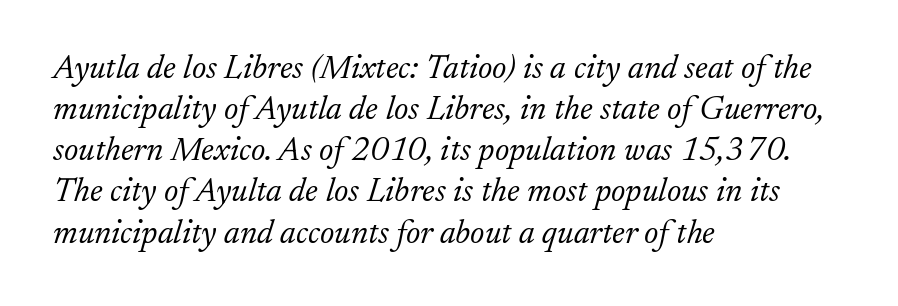
{"serif": "yes", "italic": "yes", "lean": "right", "slant_degrees": 17, "bold": "no", "weight": "light", "width": "normal", "stroke_contrast": "low", "x_height": "small", "monospaced": "no", "underline": "no", "align": "left", "line_spacing_ratio": 1.21, "letter_spacing": "normal", "letter_spacing_em": 0.0, "glyph_px": 34}
